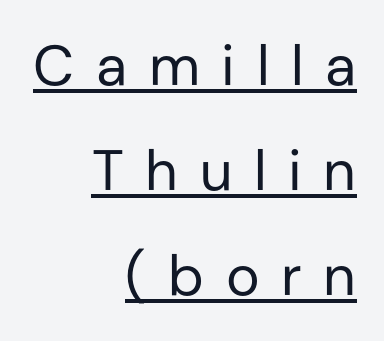
Bold? No — there's no thickening of the strokes. The sample's only ornament is a line tracing under the words. Unlike a traditional serif, this face leaves its strokes unadorned. The lines are quadded right.
